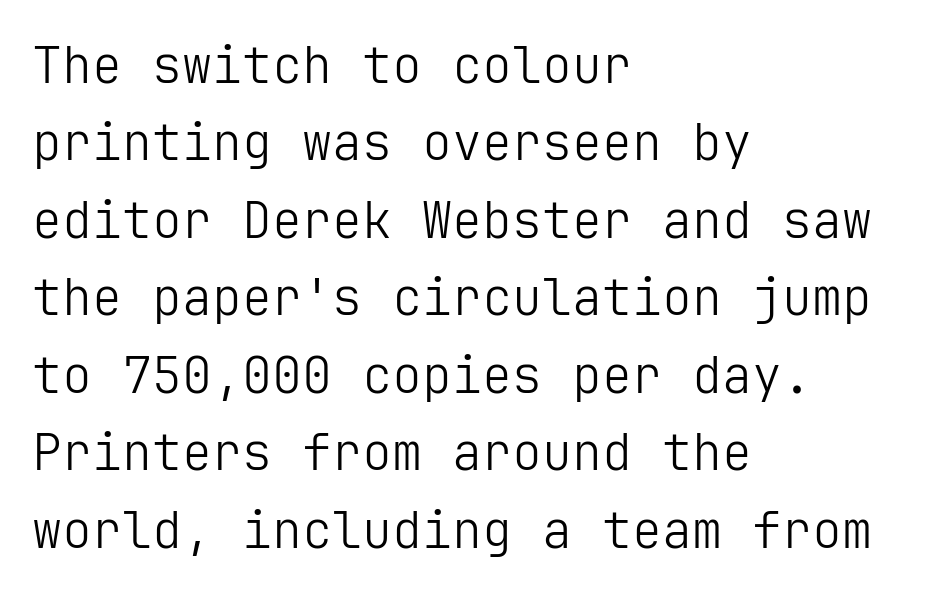
Q: Is the text bold? A: No.
Q: Is the text italic (slanted)? A: No, it is upright.
Q: Is the typeface a serif or a sans-serif typeface? A: Sans-serif.
Q: Is the text underlined? A: No.
Q: How is the paragraph aligned? A: Left-aligned.
Q: Is the spacing between letters normal or unusually wide? A: Normal.
Q: Is the spacing between lines tight, normal or loose? A: Normal.
Q: Width (condensed, normal, or wide)? A: Normal.
Q: Stroke contrast? A: Low.
Q: x-height? A: Medium.
